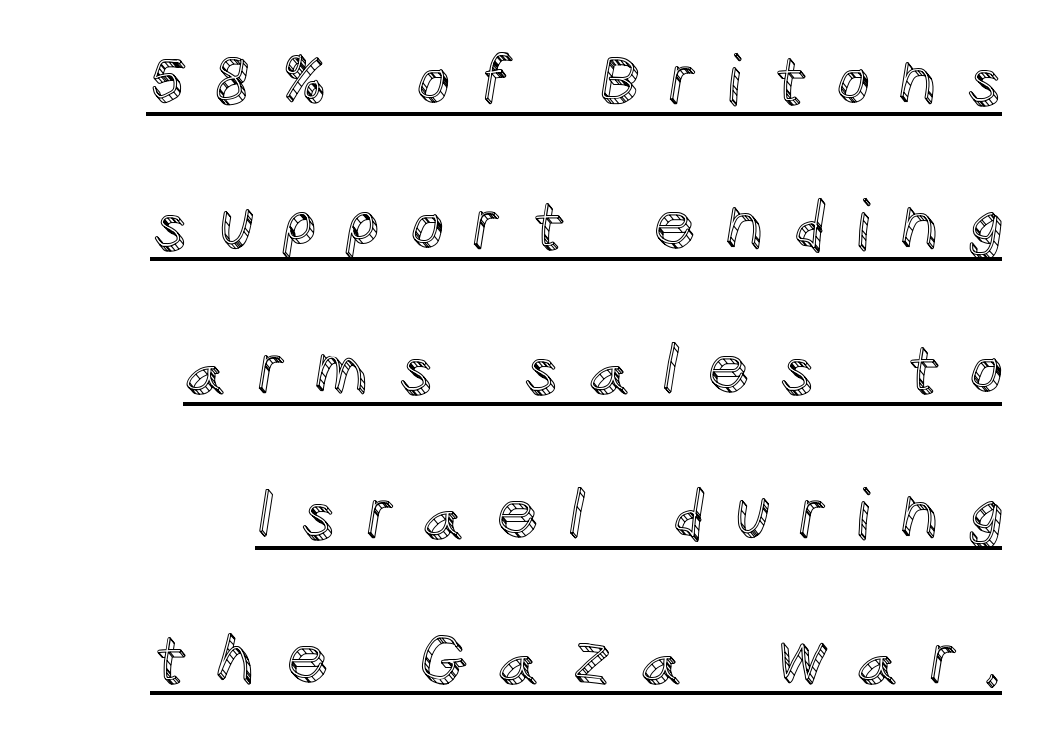
The letters advance in unequal steps, a hallmark of proportional type. Tracking here is generous; glyphs stand well apart from one another. Widely set lines give the paragraph a tall, airy silhouette. Does a line run under the words? Yes, clearly.
